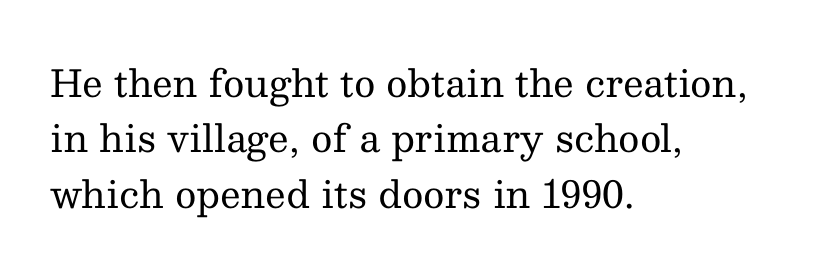
The image shows 37 px regular-weight serif type, upright; set left-aligned, normal line spacing (1.5x), normal letter spacing, not underlined; medium stroke contrast and a medium x-height.
